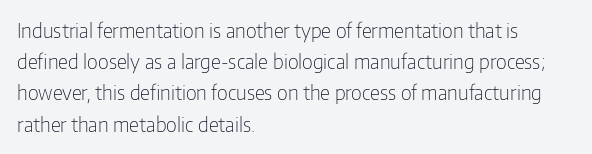
The image shows 20 px text type, upright; set left-aligned, normal line spacing (1.56x), normal letter spacing, not underlined.
